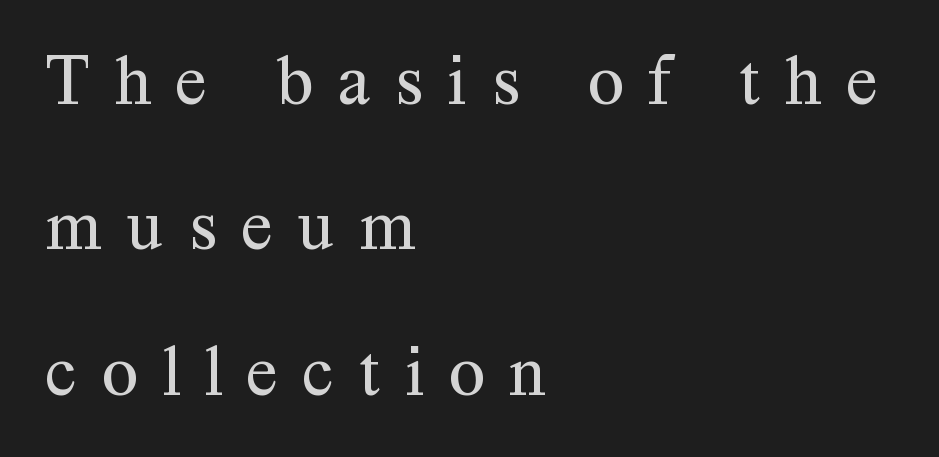
You can tell it's not italic because the verticals are truly vertical. A great deal of white space separates one row of letters from the next. Here the glyphs are tracked loosely, breaking word shapes into spaced letters. Rule under the text: the space is simply empty. The ragged edge is on the right, which tells us the setting is flush left.
